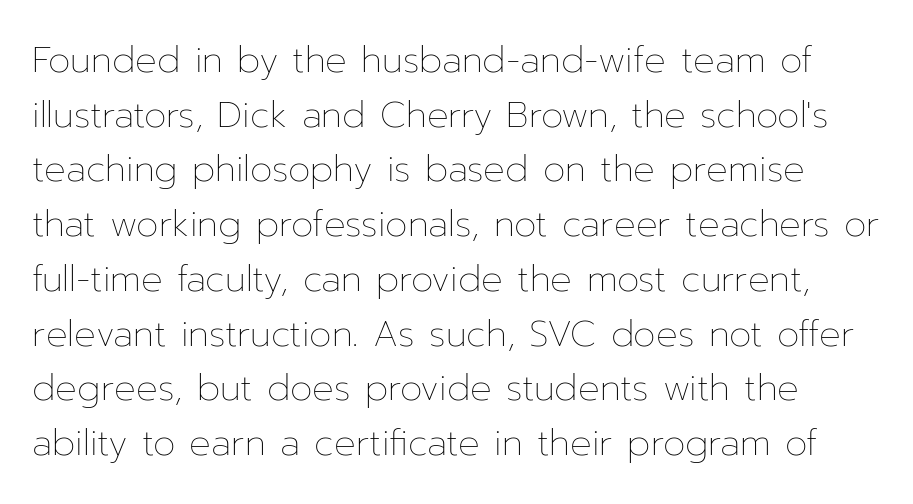
The weight tops out at a normal text grade. The passage shown has conventional tracking throughout. Descenders are the only things crossing below the line. Here the designer chose a conventional face with non-uniform glyph widths. The lettering stays uniformly vertical, giving the passage a roman look.
